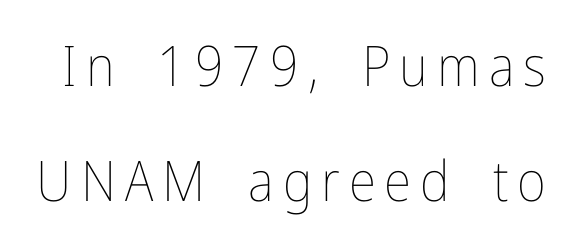
The image shows 56 px thin, condensed type, upright; set loose line spacing (2.05x), not underlined; low stroke contrast and a medium x-height.
